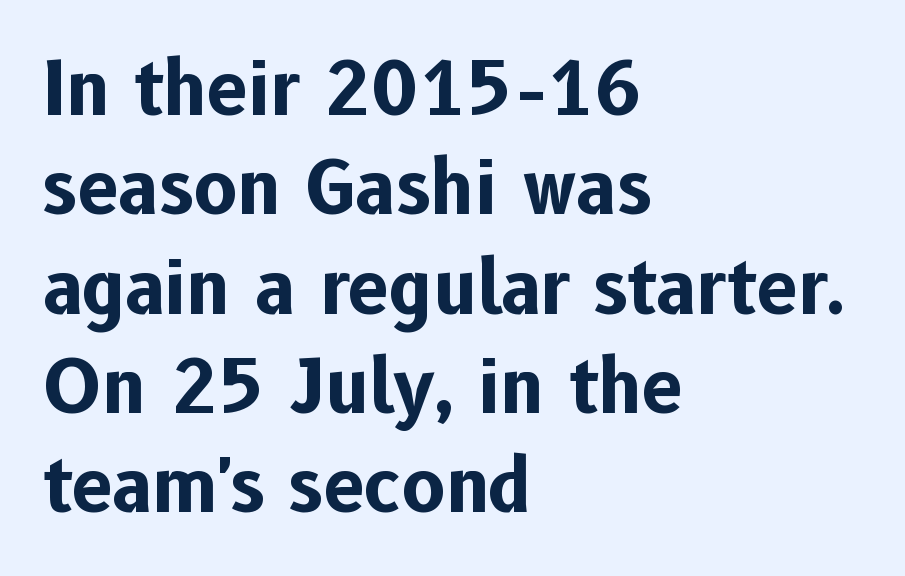
{"serif": "no", "italic": "no", "bold": "yes", "weight": "bold", "width": "normal", "stroke_contrast": "low", "x_height": "medium", "monospaced": "no", "underline": "no", "align": "left", "line_spacing": "normal", "line_spacing_ratio": 1.36, "letter_spacing": "normal", "letter_spacing_em": 0.0, "glyph_px": 73}
